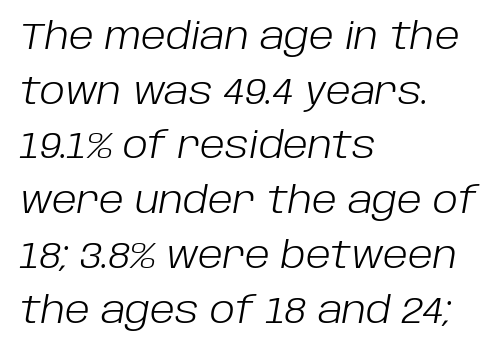
{"italic": "yes", "lean": "right", "slant_degrees": 10, "bold": "no", "weight": "light", "width": "normal", "stroke_contrast": "low", "x_height": "large", "monospaced": "no", "underline": "no", "align": "left", "line_spacing": "normal", "line_spacing_ratio": 1.52, "letter_spacing": "normal", "letter_spacing_em": 0.0, "glyph_px": 36}
